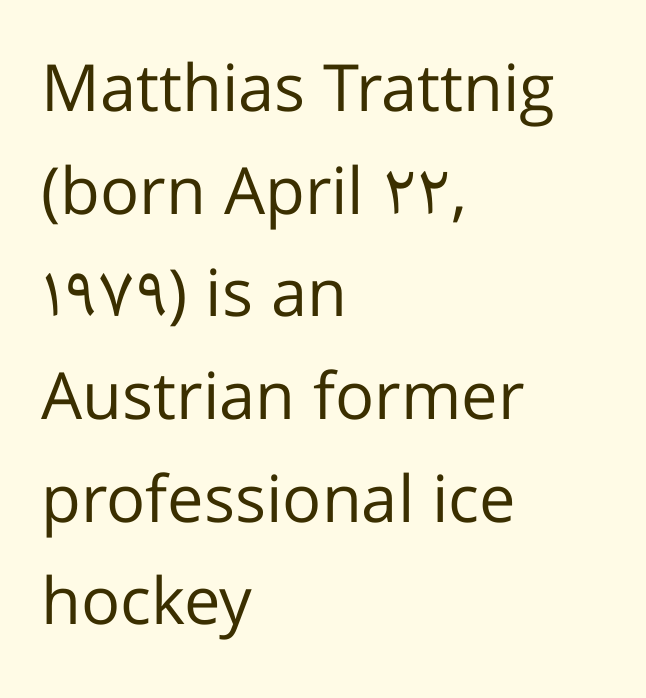
{"serif": "no", "italic": "no", "bold": "no", "weight": "regular", "width": "normal", "stroke_contrast": "low", "x_height": "medium", "monospaced": "no", "underline": "no", "align": "left", "line_spacing": "normal", "line_spacing_ratio": 1.58, "letter_spacing": "normal", "letter_spacing_em": 0.0, "glyph_px": 65}
